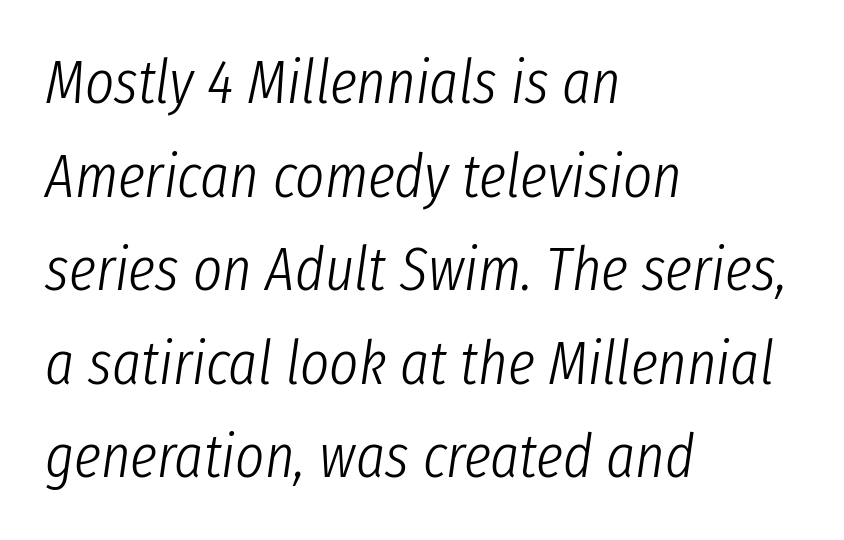
The image shows 62 px light, condensed type, italic (leaning right); set left-aligned, normal line spacing (1.51x), normal letter spacing, not underlined; low stroke contrast and a medium x-height.
